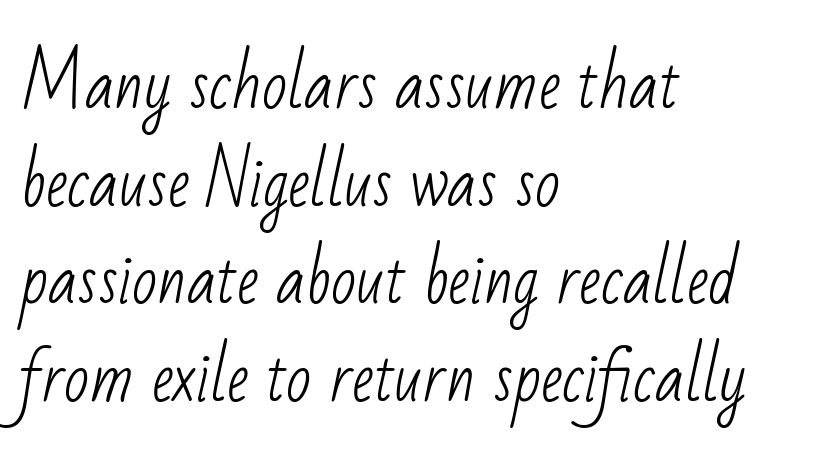
Q: Is the text bold? A: No.
Q: Is the typeface a serif or a sans-serif typeface? A: Sans-serif.
Q: Is the text underlined? A: No.
Q: How is the paragraph aligned? A: Left-aligned.
Q: Is the spacing between letters normal or unusually wide? A: Normal.
Q: Is the spacing between lines tight, normal or loose? A: Normal.
Q: Width (condensed, normal, or wide)? A: Condensed.
Q: Stroke contrast? A: Low.
Q: x-height? A: Small.
Q: Monospaced? A: No.
